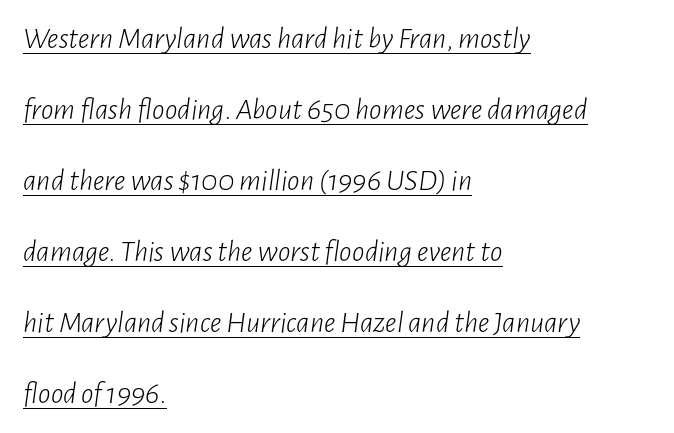
Underlined type. The leading is generous, giving the passage an open texture. One-word summary of the alignment: left. The type is set solid horizontally, with unmodified tracking.
